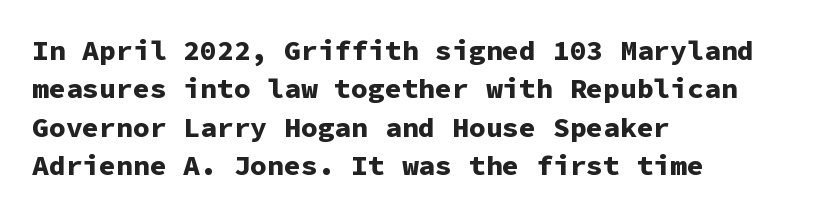
Q: Is the text bold? A: Yes.
Q: Is the text italic (slanted)? A: No, it is upright.
Q: Is the typeface a serif or a sans-serif typeface? A: Sans-serif.
Q: Is the text underlined? A: No.
Q: How is the paragraph aligned? A: Left-aligned.
Q: Is the spacing between letters normal or unusually wide? A: Normal.
Q: Is the spacing between lines tight, normal or loose? A: Normal.
Q: Width (condensed, normal, or wide)? A: Normal.
Q: Stroke contrast? A: Low.
Q: x-height? A: Medium.
Q: Monospaced? A: Yes.
